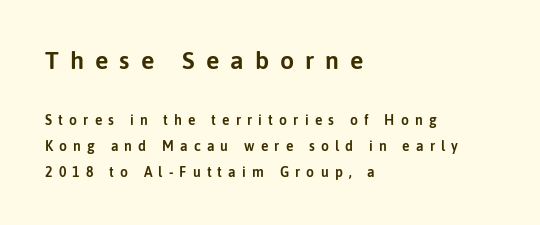
The image shows 25 px text type, upright; set left-aligned, line spacing 1.84x, unusually wide letter spacing (+0.44 em), not underlined; the first (top) block is 1.79x larger.
